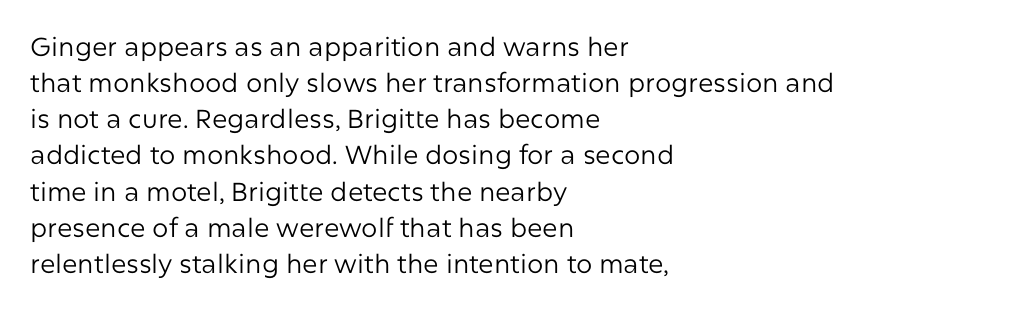
Teacher's note: observe the even left margin — that is flush-left alignment. Students, note that the glyphs here touch the page at normal intervals. Do the letters lean? They stand straight. Descenders hang freely into open space. Stem width sits at or under what a default text font uses.
